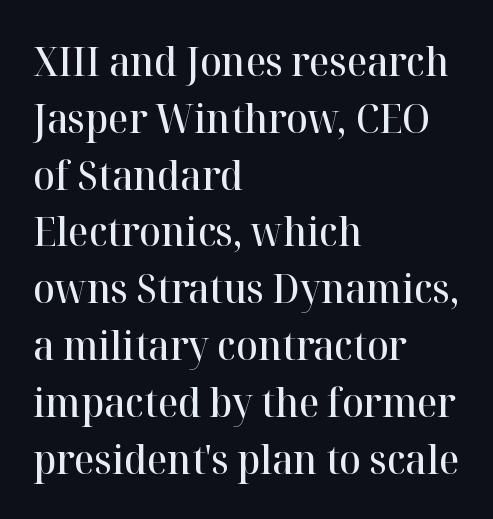
Q: Is the text bold? A: Semi-bold.
Q: Is the text italic (slanted)? A: No, it is upright.
Q: Is the typeface a serif or a sans-serif typeface? A: Serif.
Q: Is the text underlined? A: No.
Q: How is the paragraph aligned? A: Left-aligned.
Q: Is the spacing between letters normal or unusually wide? A: Normal.
Q: Is the spacing between lines tight, normal or loose? A: Normal.
Q: Width (condensed, normal, or wide)? A: Normal.
Q: Stroke contrast? A: High.
Q: x-height? A: Medium.
Q: Monospaced? A: No.
